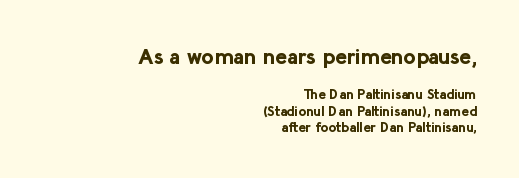
The image shows 22 px bold type, upright; set right-aligned, line spacing 1.17x, normal letter spacing, not underlined; the first (top) block is 1.57x larger.
